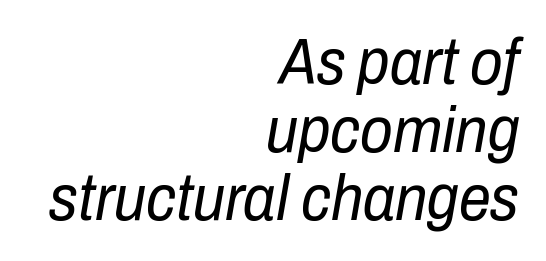
Q: Is the text bold? A: No.
Q: Is the text italic (slanted)? A: Yes, it leans right by about 10 degrees.
Q: Is the text underlined? A: No.
Q: How is the paragraph aligned? A: Right-aligned.
Q: Is the spacing between letters normal or unusually wide? A: Normal.
Q: Is the spacing between lines tight, normal or loose? A: Tight.
Q: Width (condensed, normal, or wide)? A: Condensed.
Q: Stroke contrast? A: Low.
Q: x-height? A: Medium.
Q: Monospaced? A: No.
